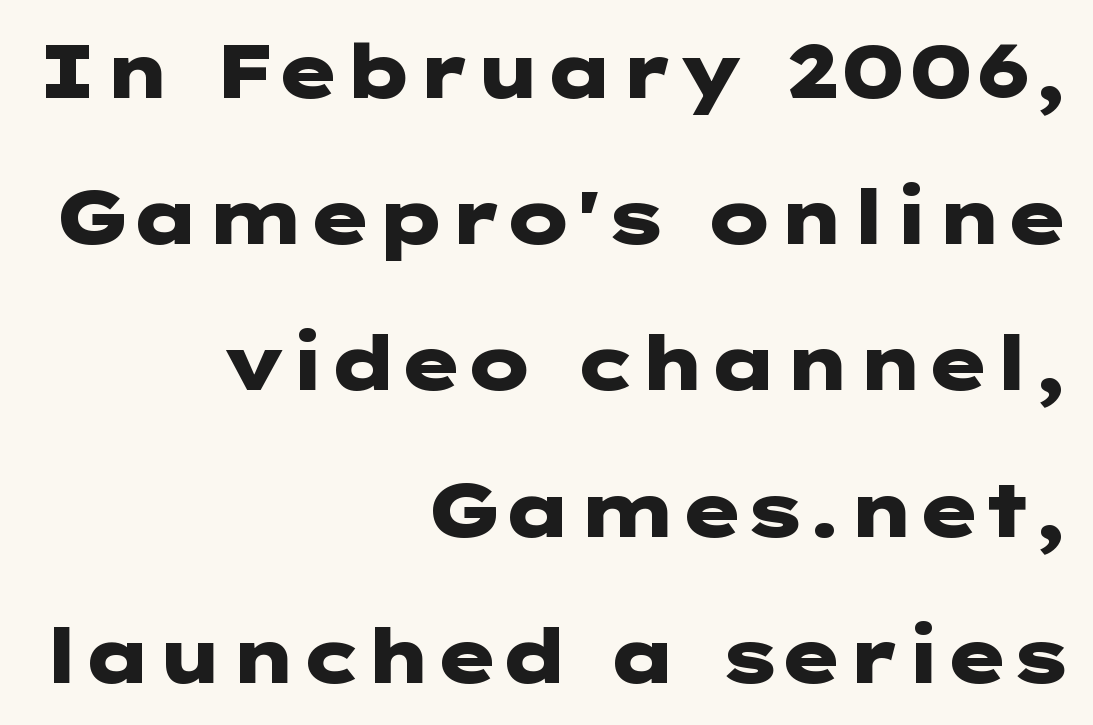
Layout note: lines flush right. Compared with typical body copy, the letter spacing here is the same. One glance says open: line gaps are wider than usual. Quick note: underline off. Every stem runs plumb, perpendicular to the baseline. The glyphs have the mass of a bold cut.
